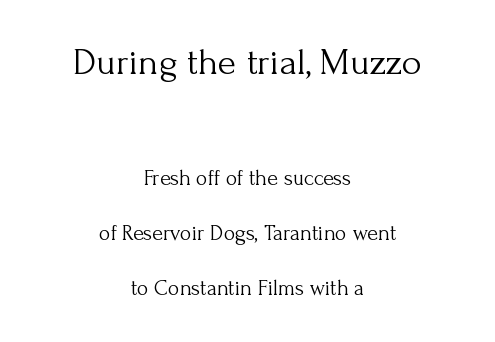
Q: Is the text bold? A: No.
Q: Is the text italic (slanted)? A: No, it is upright.
Q: Is the typeface a serif or a sans-serif typeface? A: Serif.
Q: Is the text underlined? A: No.
Q: How is the paragraph aligned? A: Centered.
Q: Is the spacing between letters normal or unusually wide? A: Normal.
Q: Is the spacing between lines tight, normal or loose? A: Loose.
Q: Which block of text is set in a larger size, the first (top) or the second (bottom)? A: The first (top) one.
Q: Width (condensed, normal, or wide)? A: Normal.
Q: Stroke contrast? A: Medium.
Q: x-height? A: Small.
Q: Monospaced? A: No.
